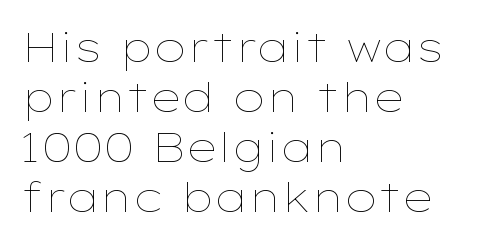
Q: Is the text bold? A: No.
Q: Is the text italic (slanted)? A: No, it is upright.
Q: Is the text underlined? A: No.
Q: How is the paragraph aligned? A: Left-aligned.
Q: Is the spacing between letters normal or unusually wide? A: Normal.
Q: Width (condensed, normal, or wide)? A: Wide.
Q: Stroke contrast? A: Low.
Q: x-height? A: Medium.
Q: Monospaced? A: No.
